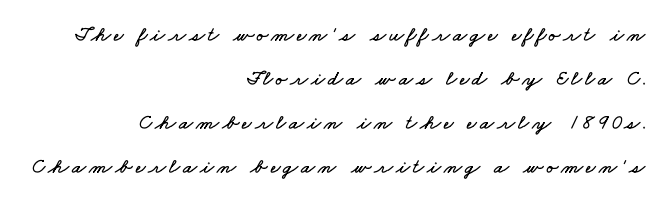
Underline: absent. Vertical spacing — loose. Does the copy run flush right? Yes — the right margin is perfectly even.
